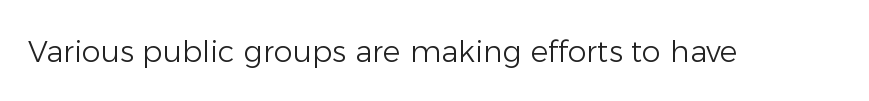
You can tell it's not italic because the verticals are truly vertical. Descender tails drop into unmarked territory. This is sans-serif lettering, the kind often seen on screens and signage. The passage shown is typed in a proportional face where columns would drift. Bold? No — there's no thickening of the strokes.
